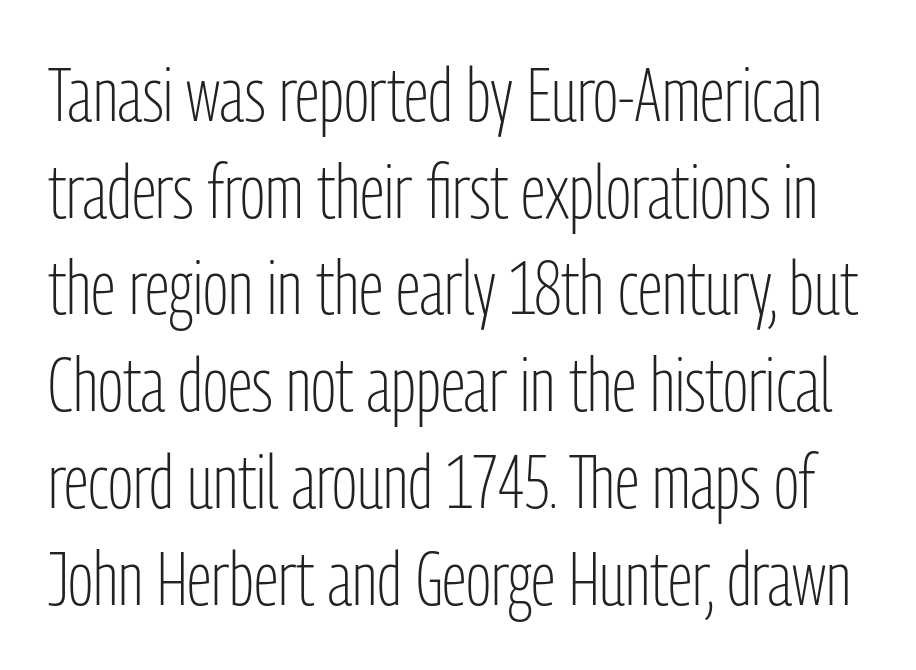
Q: Is the text bold? A: No.
Q: Is the text italic (slanted)? A: No, it is upright.
Q: Is the typeface a serif or a sans-serif typeface? A: Sans-serif.
Q: Is the text underlined? A: No.
Q: Is the spacing between letters normal or unusually wide? A: Normal.
Q: Is the spacing between lines tight, normal or loose? A: Normal.
Q: Width (condensed, normal, or wide)? A: Condensed.
Q: Stroke contrast? A: Low.
Q: x-height? A: Medium.
Q: Monospaced? A: No.
